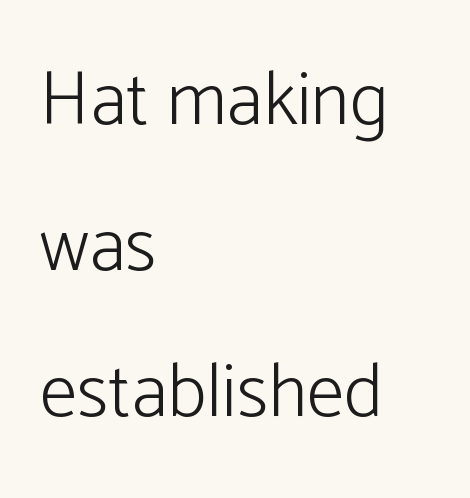
{"serif": "no", "italic": "no", "bold": "no", "weight": "light", "width": "normal", "stroke_contrast": "low", "x_height": "medium", "monospaced": "no", "underline": "no", "align": "left", "line_spacing": "loose", "line_spacing_ratio": 1.92, "letter_spacing": "normal", "letter_spacing_em": 0.0, "glyph_px": 76}
